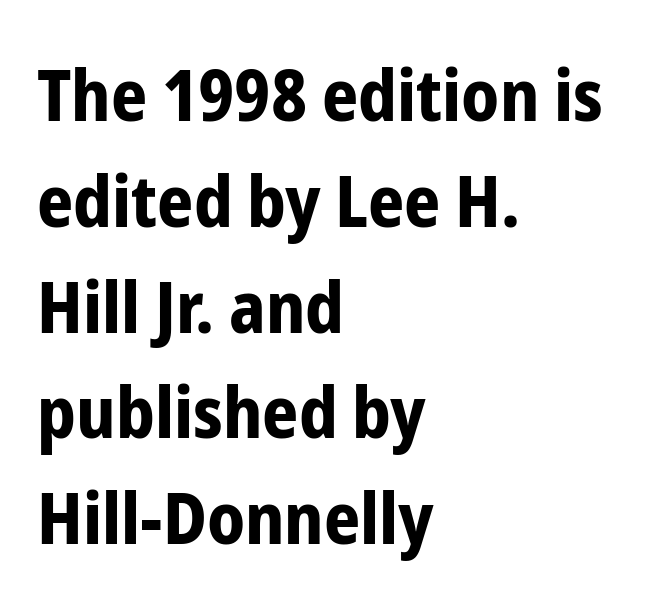
{"serif": "no", "italic": "no", "bold": "yes", "weight": "bold", "width": "condensed", "stroke_contrast": "low", "x_height": "medium", "monospaced": "no", "underline": "no", "align": "left", "line_spacing": "normal", "line_spacing_ratio": 1.49, "letter_spacing": "normal", "letter_spacing_em": 0.0, "glyph_px": 71}
